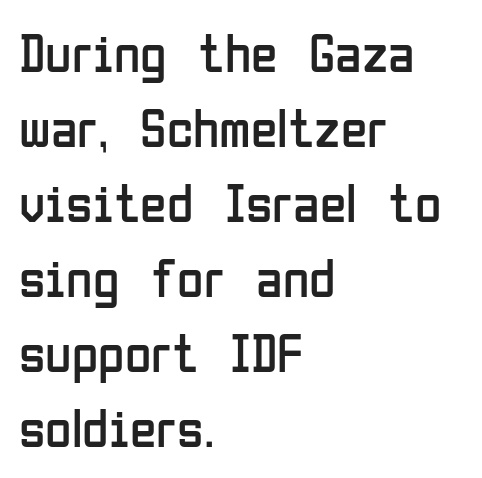
{"serif": "no", "italic": "no", "bold": "no", "weight": "regular", "width": "condensed", "stroke_contrast": "low", "x_height": "medium", "monospaced": "no", "underline": "no", "align": "left", "line_spacing": "normal", "line_spacing_ratio": 1.39, "letter_spacing": "normal", "letter_spacing_em": 0.0, "glyph_px": 54}
